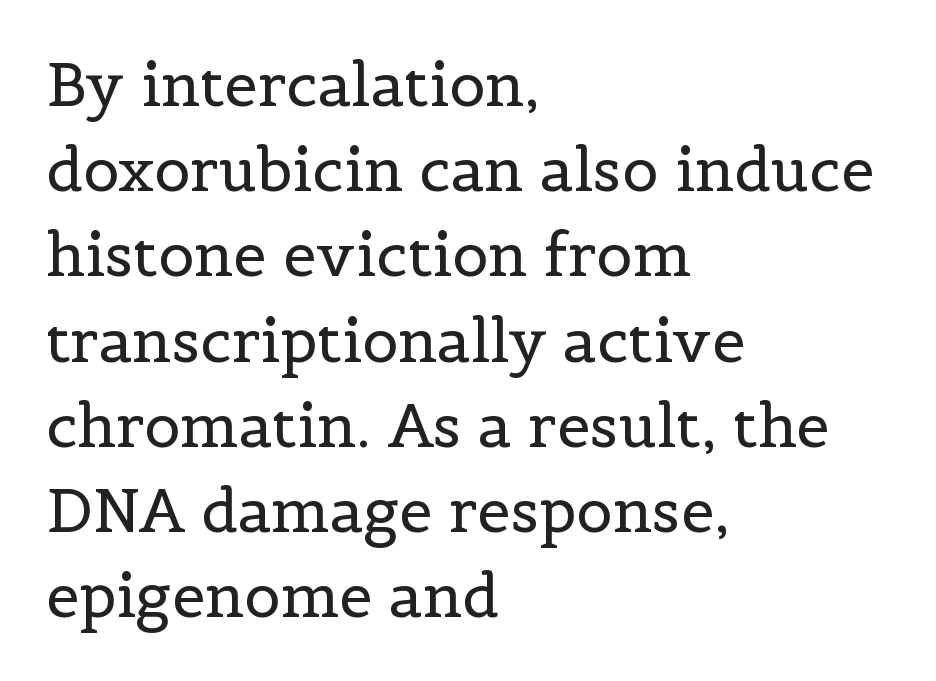
Vertical strokes here are truly vertical. Note: serifs present on the glyphs. Stems and bowls with no extra thickness — not bold. Varying glyph widths throughout — classic text-font behaviour. Here the glyphs are tracked normally, forming tight word shapes. Lines of text with bare space underneath.
